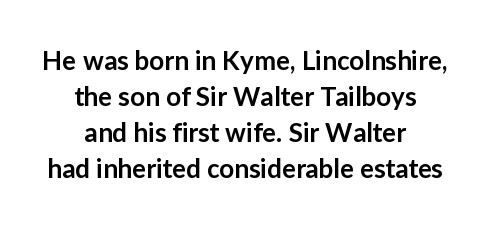
Q: Is the text bold? A: Semi-bold.
Q: Is the text italic (slanted)? A: No, it is upright.
Q: Is the text underlined? A: No.
Q: How is the paragraph aligned? A: Centered.
Q: Is the spacing between letters normal or unusually wide? A: Normal.
Q: Is the spacing between lines tight, normal or loose? A: Normal.
